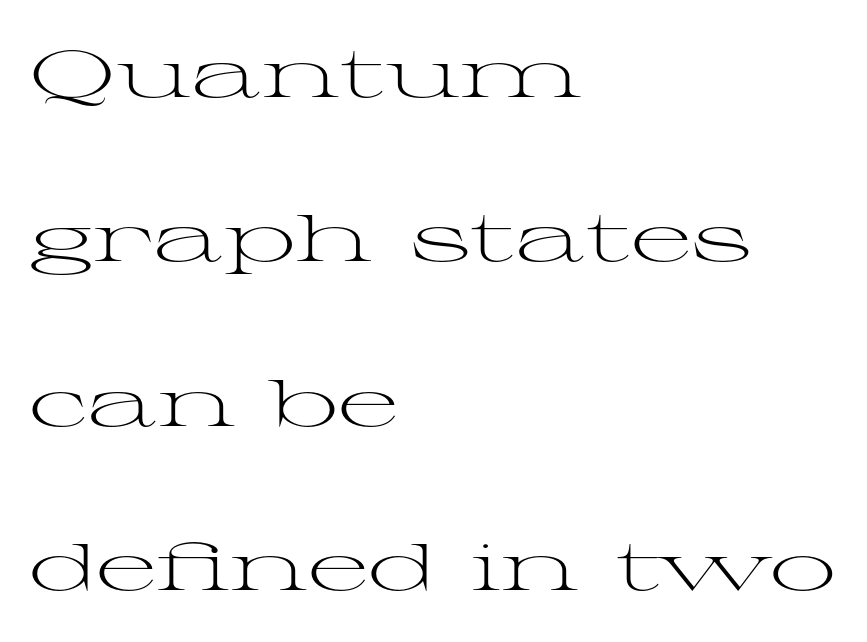
The image shows 66 px light, wide serif type, upright; set left-aligned, loose line spacing (2.49x), normal letter spacing, not underlined; medium stroke contrast and a medium x-height.
